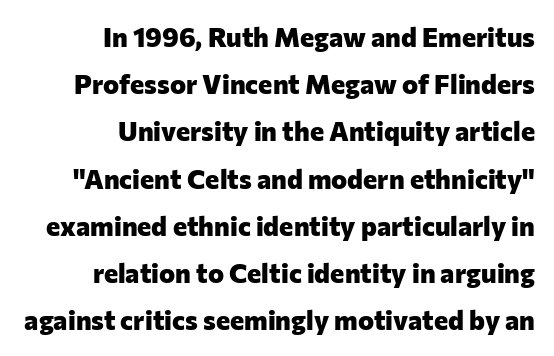
Q: Is the text bold? A: Yes.
Q: Is the text italic (slanted)? A: No, it is upright.
Q: Is the text underlined? A: No.
Q: How is the paragraph aligned? A: Right-aligned.
Q: Is the spacing between letters normal or unusually wide? A: Normal.
